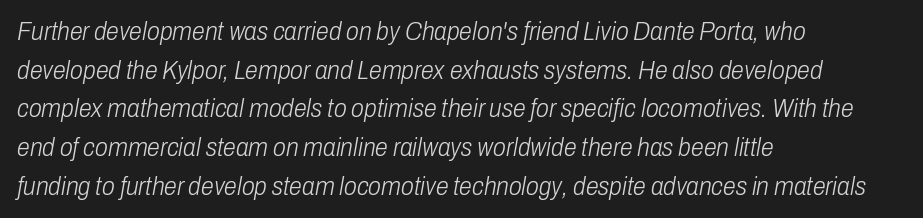
Q: Is the text bold? A: No.
Q: Is the text italic (slanted)? A: Yes, it leans right by about 10 degrees.
Q: Is the text underlined? A: No.
Q: How is the paragraph aligned? A: Left-aligned.
Q: Is the spacing between letters normal or unusually wide? A: Normal.
Q: Is the spacing between lines tight, normal or loose? A: Normal.
